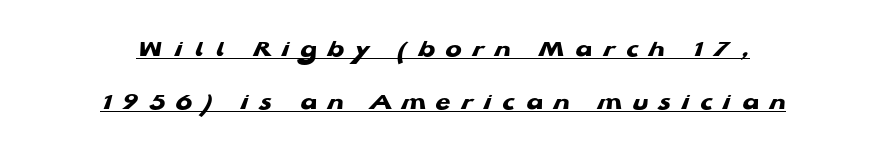
Q: Is the text bold? A: Yes.
Q: Is the text underlined? A: Yes.
Q: How is the paragraph aligned? A: Centered.
Q: Is the spacing between letters normal or unusually wide? A: Unusually wide.
Q: Is the spacing between lines tight, normal or loose? A: Loose.
